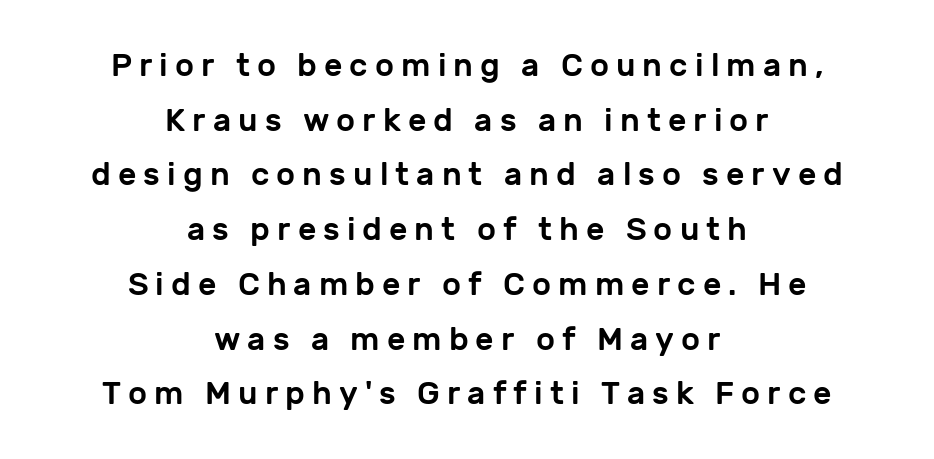
{"serif": "no", "italic": "no", "width": "normal", "stroke_contrast": "low", "x_height": "medium", "monospaced": "no", "underline": "no", "align": "center", "line_spacing_ratio": 1.71, "letter_spacing": "wide", "letter_spacing_em": 0.22, "glyph_px": 32}
